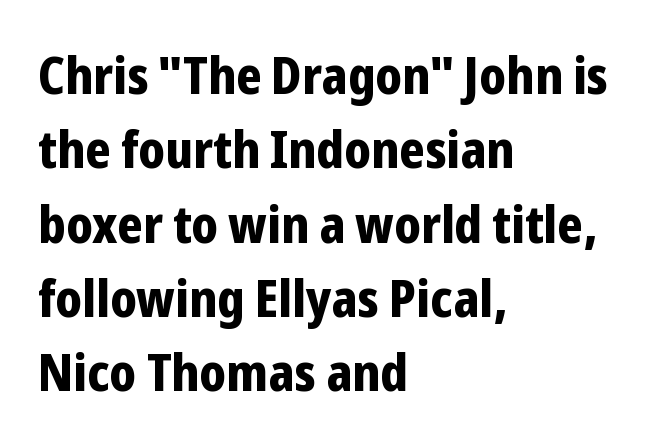
On the weight axis this lands at bold, roughly 700. Does the copy run flush right? No — it runs flush left. Here the designer chose a conventional face with non-uniform glyph widths. The letters stand straight up with perfectly vertical stems.
